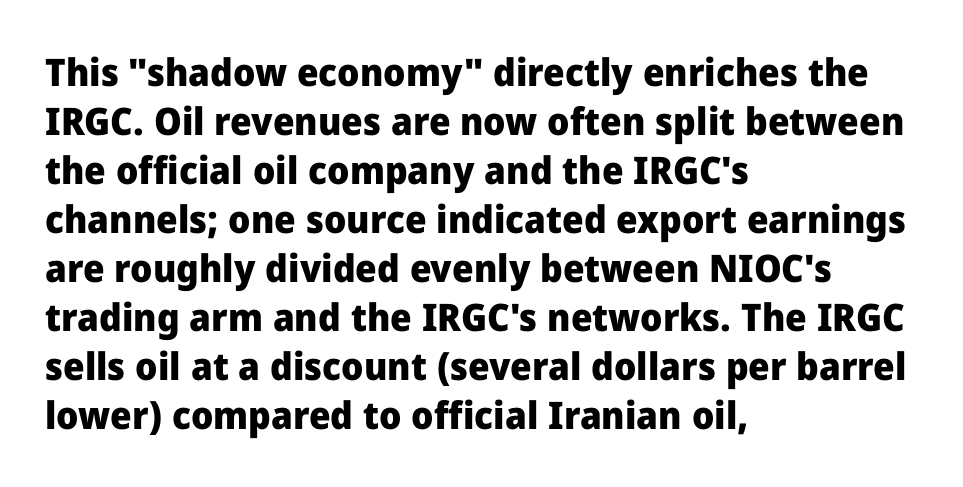
The space between consecutive lines is moderate. Every character sits straight up, as roman type does. Which margin do the lines hug? The left one — the right edge is uneven. Short note: letters normally spaced. Bare-footed words on every line.
